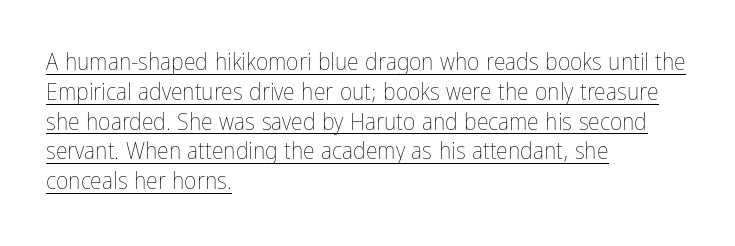
Q: Is the text bold? A: No.
Q: Is the text italic (slanted)? A: No, it is upright.
Q: Is the text underlined? A: Yes.
Q: How is the paragraph aligned? A: Left-aligned.
Q: Is the spacing between letters normal or unusually wide? A: Normal.
